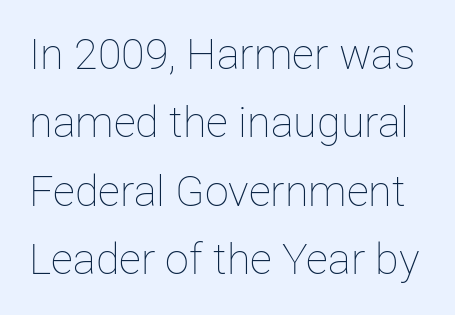
Q: Is the text bold? A: No.
Q: Is the text italic (slanted)? A: No, it is upright.
Q: Is the text underlined? A: No.
Q: Is the spacing between letters normal or unusually wide? A: Normal.
Q: Is the spacing between lines tight, normal or loose? A: Normal.
Q: Width (condensed, normal, or wide)? A: Normal.
Q: Stroke contrast? A: Low.
Q: x-height? A: Medium.
Q: Monospaced? A: No.
